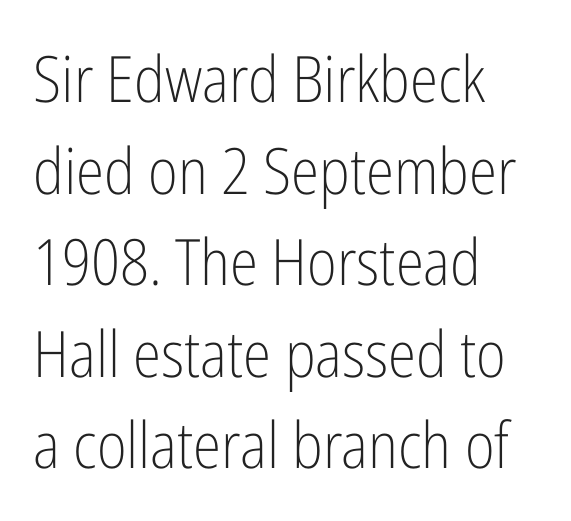
{"serif": "no", "italic": "no", "bold": "no", "weight": "light", "width": "condensed", "stroke_contrast": "low", "x_height": "medium", "monospaced": "no", "underline": "no", "align": "left", "line_spacing": "normal", "line_spacing_ratio": 1.43, "letter_spacing": "normal", "letter_spacing_em": 0.0, "glyph_px": 64}
